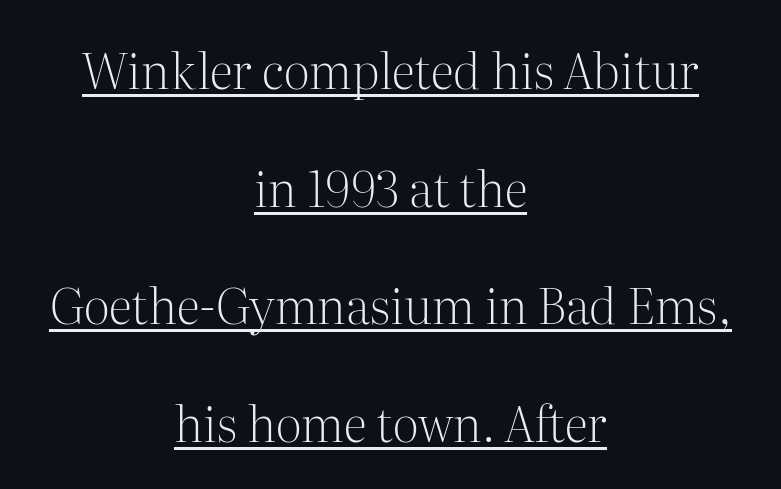
{"serif": "yes", "italic": "no", "bold": "no", "weight": "light", "width": "normal", "stroke_contrast": "medium", "x_height": "medium", "monospaced": "no", "underline": "yes", "align": "center", "line_spacing": "loose", "line_spacing_ratio": 2.4, "letter_spacing": "normal", "letter_spacing_em": 0.0, "glyph_px": 49}
